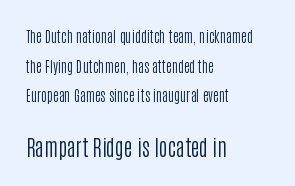
Q: Is the text bold? A: No.
Q: Is the text italic (slanted)? A: No, it is upright.
Q: Is the text underlined? A: No.
Q: How is the paragraph aligned? A: Left-aligned.
Q: Is the spacing between letters normal or unusually wide? A: Normal.
Q: Is the spacing between lines tight, normal or loose? A: Loose.
Q: Which block of text is set in a larger size, the first (top) or the second (bottom)? A: The second (bottom) one.
